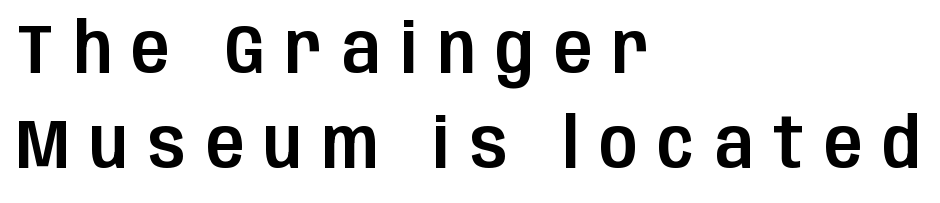
A typesetter would call this leading conventional body-copy spacing. Each letter keeps its own natural width here, so spacing adapts to shape. Honestly, there is no underline to notice here at all. The tracking jumps out immediately: characters are airy and widely separated. Stroke terminals: plain, sans-serif.
